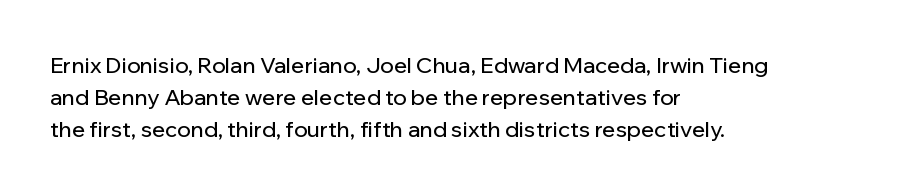
{"italic": "no", "underline": "no", "align": "left", "line_spacing": "normal", "line_spacing_ratio": 1.45, "letter_spacing": "normal", "letter_spacing_em": 0.0, "glyph_px": 22}
